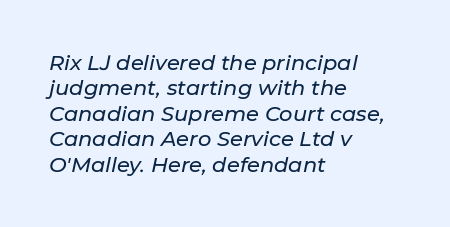
The image shows 21 px text type, italic (leaning right); set left-aligned, line spacing 1.21x, normal letter spacing, not underlined.
